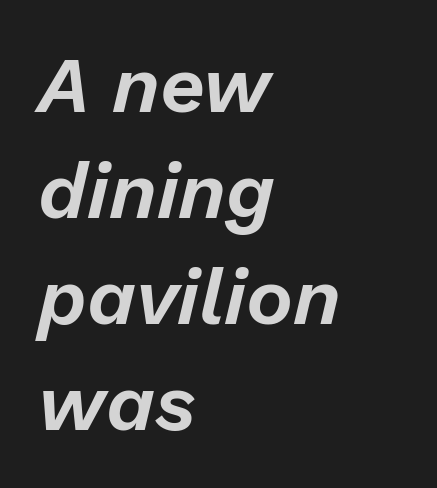
{"italic": "yes", "lean": "right", "slant_degrees": 13, "width": "normal", "stroke_contrast": "low", "x_height": "medium", "monospaced": "no", "underline": "no", "align": "left", "line_spacing": "normal", "line_spacing_ratio": 1.34, "letter_spacing": "normal", "letter_spacing_em": 0.0, "glyph_px": 79}
